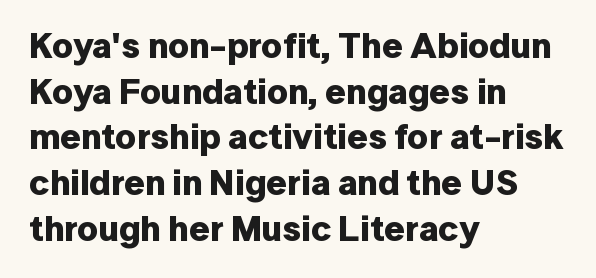
The image shows 36 px bold sans-serif type, upright; set left-aligned, normal line spacing (1.27x), normal letter spacing, not underlined; low stroke contrast and a medium x-height.
